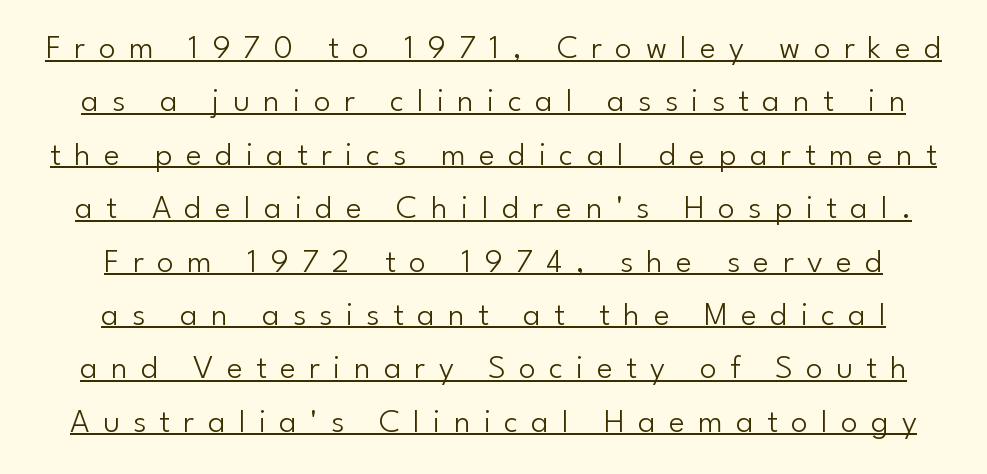
Q: Is the text bold? A: No.
Q: Is the text italic (slanted)? A: No, it is upright.
Q: Is the typeface a serif or a sans-serif typeface? A: Sans-serif.
Q: Is the text underlined? A: Yes.
Q: Is the spacing between letters normal or unusually wide? A: Unusually wide.
Q: Is the spacing between lines tight, normal or loose? A: Normal.
Q: Width (condensed, normal, or wide)? A: Normal.
Q: Stroke contrast? A: Low.
Q: x-height? A: Small.
Q: Monospaced? A: No.
